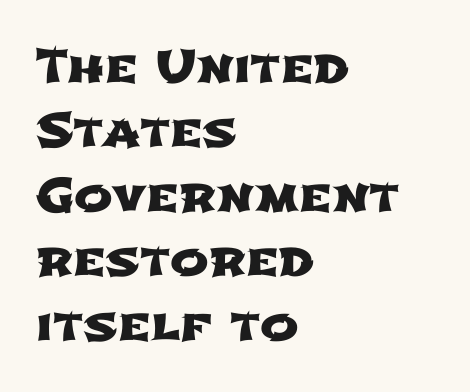
{"serif": "no", "width": "wide", "stroke_contrast": "low", "x_height": "medium", "monospaced": "no", "underline": "no", "align": "left", "line_spacing": "normal", "line_spacing_ratio": 1.4, "letter_spacing": "normal", "letter_spacing_em": 0.0, "glyph_px": 46}
